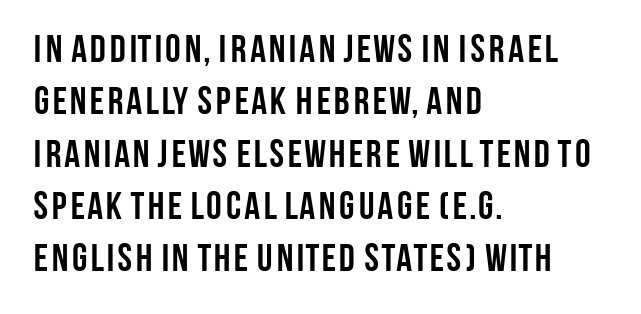
The image shows 39 px semibold, condensed sans-serif type, upright; set left-aligned, normal line spacing (1.34x), normal letter spacing, not underlined; low stroke contrast and a large x-height.
